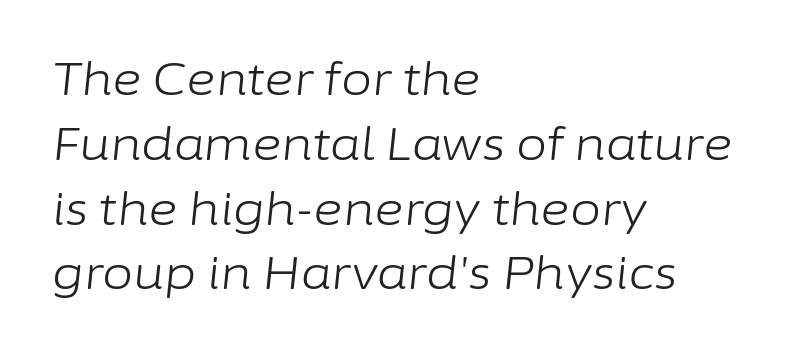
{"italic": "yes", "lean": "right", "slant_degrees": 6, "bold": "no", "weight": "light", "width": "normal", "stroke_contrast": "low", "x_height": "medium", "monospaced": "no", "underline": "no", "align": "left", "line_spacing": "normal", "line_spacing_ratio": 1.44, "letter_spacing": "normal", "letter_spacing_em": 0.0, "glyph_px": 45}
